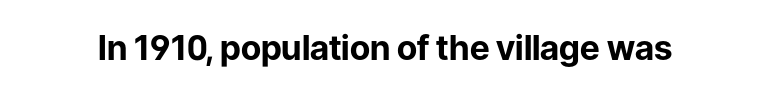
The letters advance in unequal steps, a hallmark of proportional type. The font's upright variant was chosen for this text. Every letter is thick-stroked: bold, no question. Decoration check: the copy has no underline.
